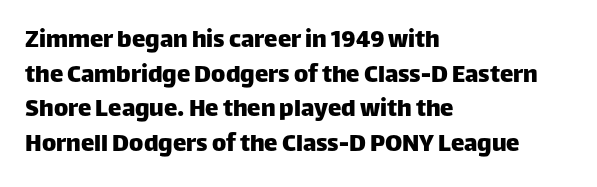
Q: Is the text italic (slanted)? A: No, it is upright.
Q: Is the text underlined? A: No.
Q: How is the paragraph aligned? A: Left-aligned.
Q: Is the spacing between letters normal or unusually wide? A: Normal.
Q: Is the spacing between lines tight, normal or loose? A: Normal.
